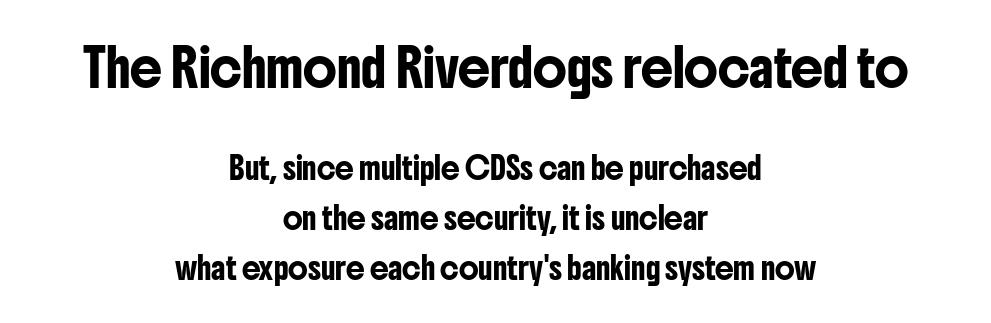
Block one is the big one; block two sits smaller underneath. Spacing between characters is what you'd get straight out of the box. Compared with a flush-left layout, this one balances lines on the center instead. This sample has the flowing, uneven cadence of proportional lettering. The line-height multiplier appears high, well above default.
